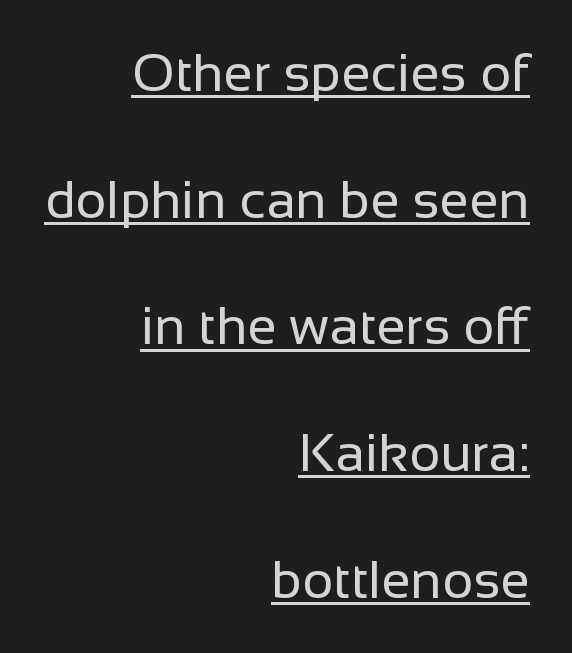
The image shows 53 px regular-weight sans-serif type, upright; set right-aligned, loose line spacing (2.39x), normal letter spacing, underlined; low stroke contrast and a medium x-height.
